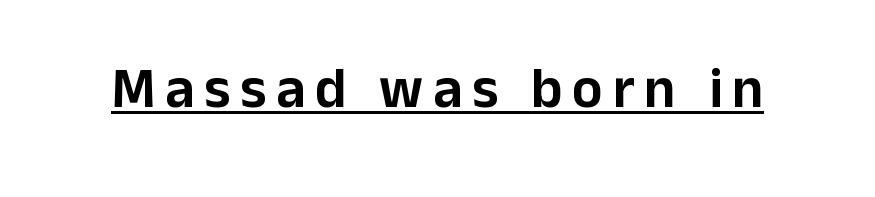
The string is rendered with underlining switched on. Is this a fixed-width face? No — the glyphs have proportional, varying widths. Is there any slant? The stems are plumb. Nope, no serifs anywhere on these letters.
